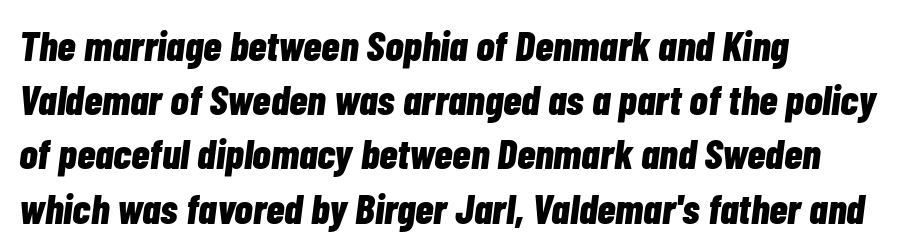
The image shows 42 px bold, condensed type, italic (leaning right); set left-aligned, normal line spacing (1.29x), normal letter spacing, not underlined; low stroke contrast and a medium x-height.
